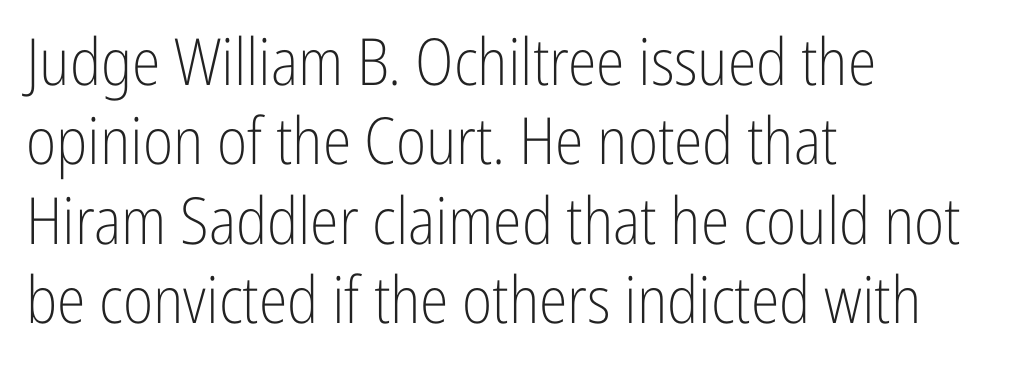
This is the regular roman posture of the typeface. Nope, no serifs anywhere on these letters. The letters advance in unequal steps, a hallmark of proportional type. The paragraph has a hard left edge and a soft right edge. This rendering leaves character spacing at its baseline value. Words float on clear page, feet unadorned.
